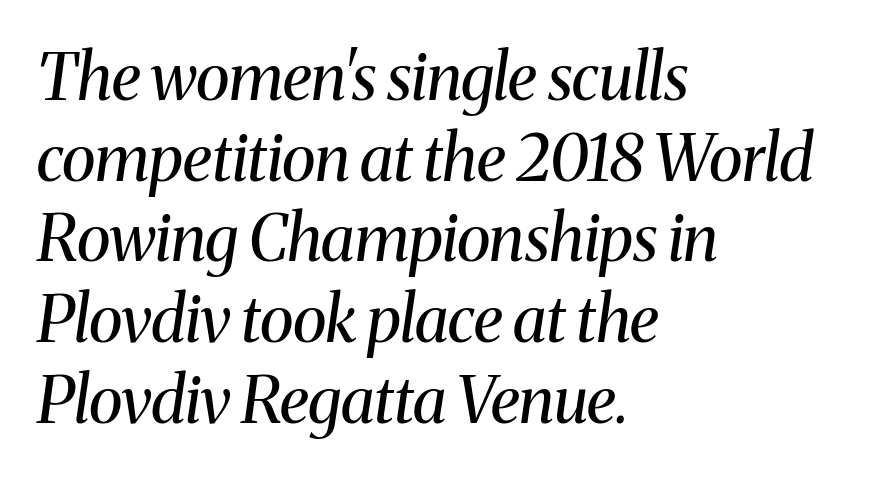
{"serif": "yes", "italic": "yes", "lean": "right", "slant_degrees": 8, "bold": "no", "weight": "regular", "width": "normal", "stroke_contrast": "medium", "x_height": "medium", "monospaced": "no", "underline": "no", "align": "left", "line_spacing": "normal", "line_spacing_ratio": 1.26, "letter_spacing": "normal", "letter_spacing_em": 0.0, "glyph_px": 64}
